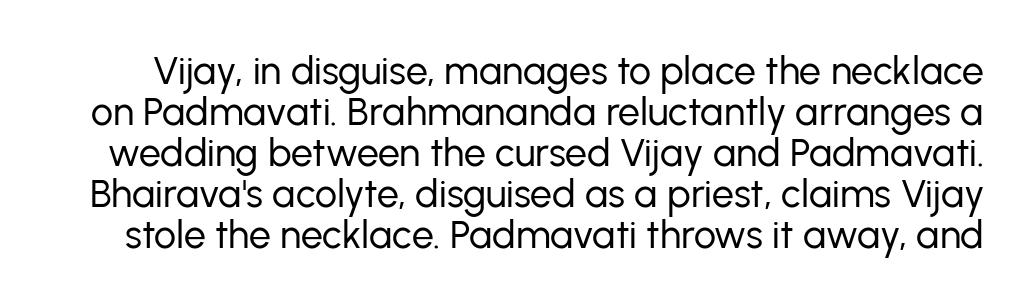
{"serif": "no", "italic": "no", "bold": "no", "weight": "regular", "width": "normal", "stroke_contrast": "low", "x_height": "medium", "monospaced": "no", "underline": "no", "line_spacing": "tight", "line_spacing_ratio": 1.05, "letter_spacing": "normal", "letter_spacing_em": 0.0, "glyph_px": 39}
